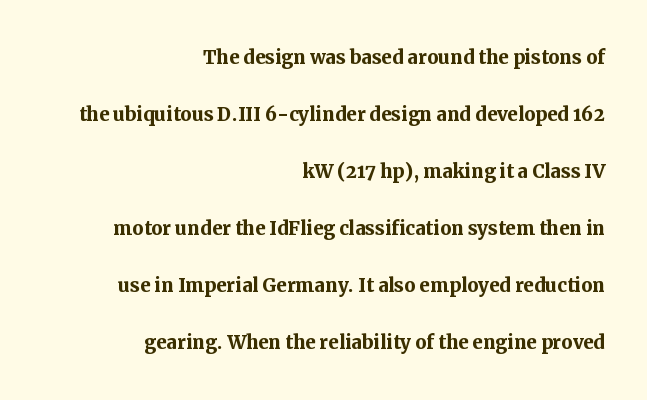
The image shows 25 px bold type, upright; set right-aligned, loose line spacing (2.28x), normal letter spacing, not underlined.
